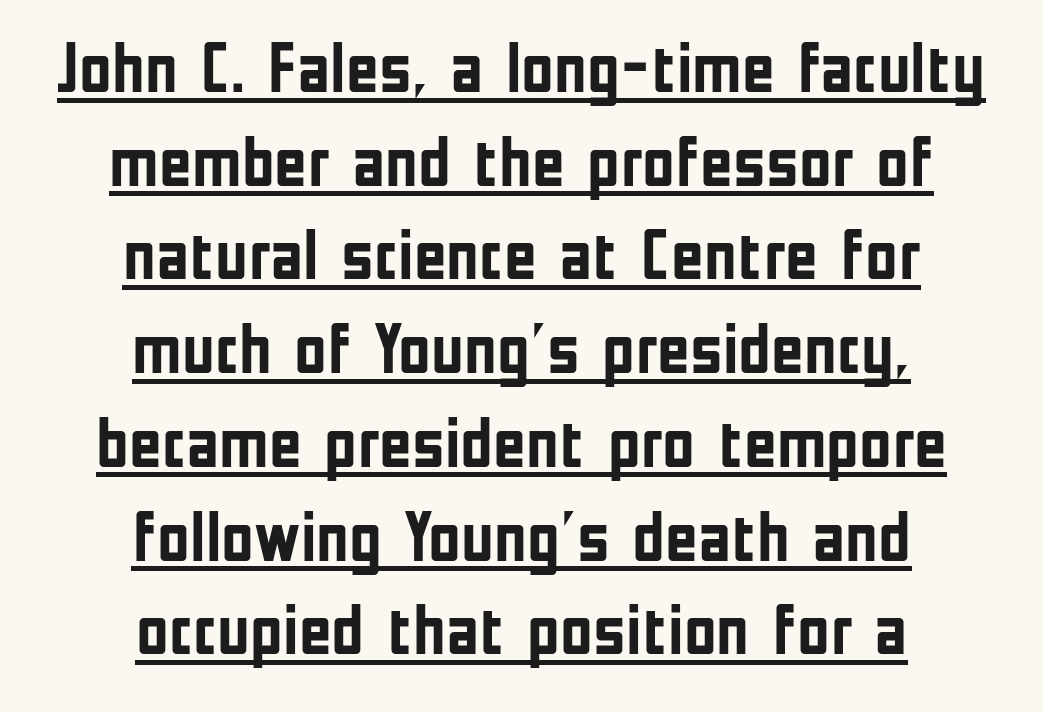
Q: Is the text bold? A: Yes.
Q: Is the text italic (slanted)? A: No, it is upright.
Q: Is the typeface a serif or a sans-serif typeface? A: Sans-serif.
Q: Is the text underlined? A: Yes.
Q: How is the paragraph aligned? A: Centered.
Q: Is the spacing between letters normal or unusually wide? A: Normal.
Q: Is the spacing between lines tight, normal or loose? A: Normal.
Q: Width (condensed, normal, or wide)? A: Condensed.
Q: Stroke contrast? A: Low.
Q: x-height? A: Medium.
Q: Monospaced? A: No.
